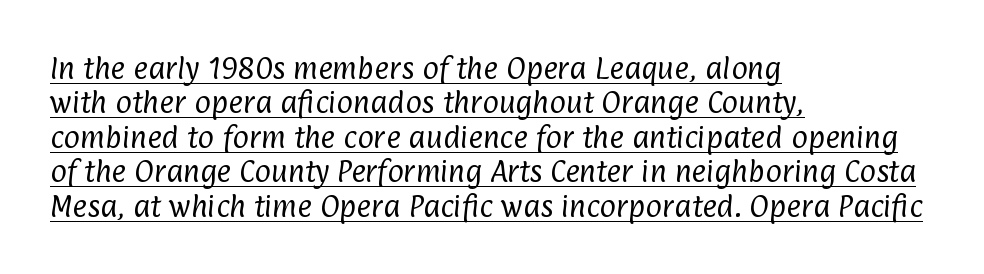
Q: Is the text bold? A: No.
Q: Is the text underlined? A: Yes.
Q: How is the paragraph aligned? A: Left-aligned.
Q: Is the spacing between letters normal or unusually wide? A: Normal.
Q: Is the spacing between lines tight, normal or loose? A: Normal.
